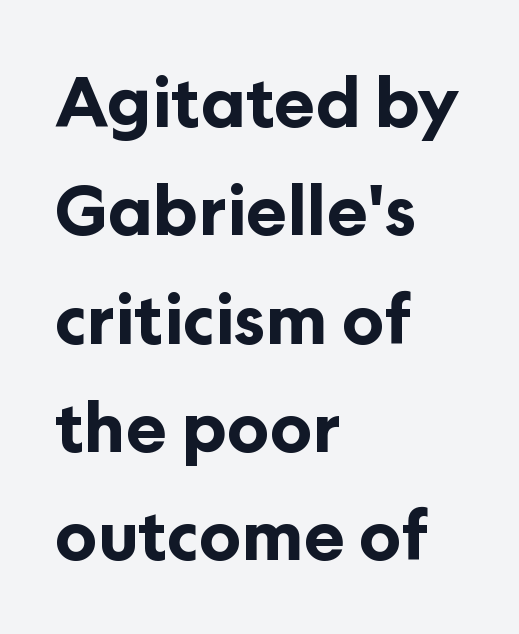
A typesetter would mark this as roman, not italic. A classic flush-left, rag-right setting is used for this passage. Vertical spacing — default. Nothing unusual about the tracking: characters are spaced as the font intends. The rendering uses natural spacing where letterforms have individual widths.
